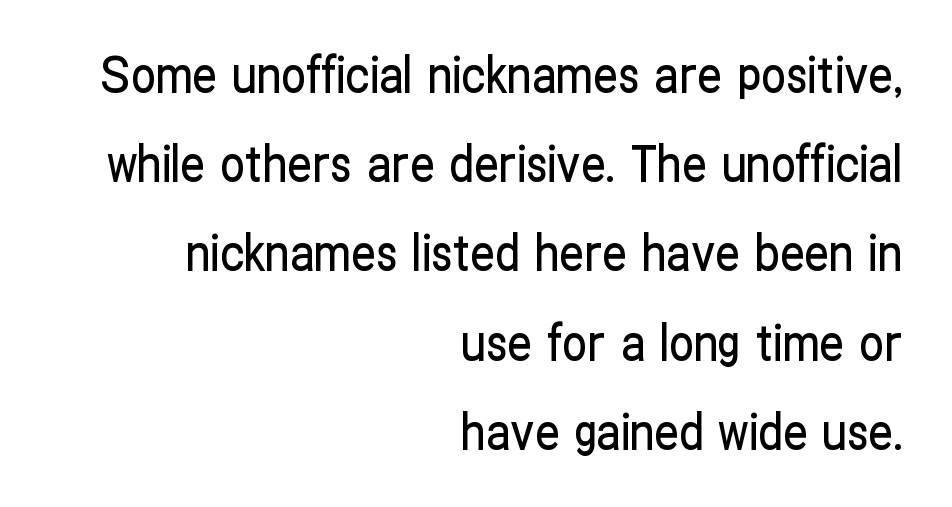
Is the letter spacing exaggerated? No — it looks like the ordinary default. Where is the straight margin? On the right. Here the designer chose a conventional face with non-uniform glyph widths. Unlike a traditional serif, this face leaves its strokes unadorned. Italic? Not at all — the glyphs are vertical.
